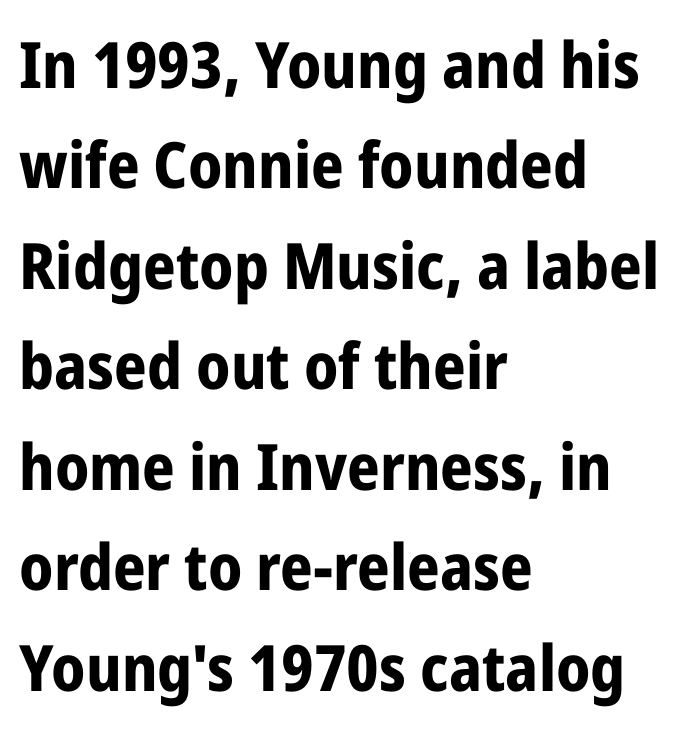
Notice how descenders clear the ascenders below comfortably — that's standard leading. How heavy is the stroke? Heavy — this is a bold. The paragraph has a hard left edge and a soft right edge. Just letters on the line, the space beneath them empty.
